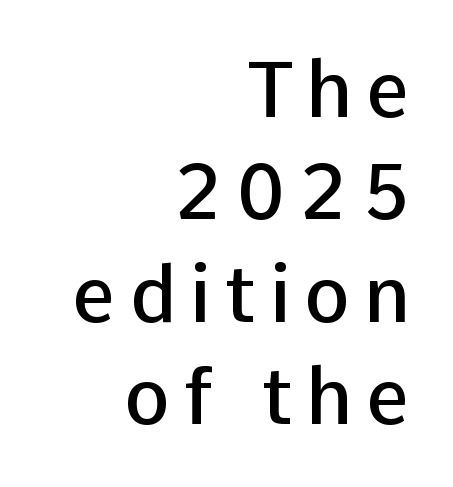
The image shows 77 px semibold sans-serif type, upright; set right-aligned, normal line spacing (1.33x), not underlined; low stroke contrast and a medium x-height.
